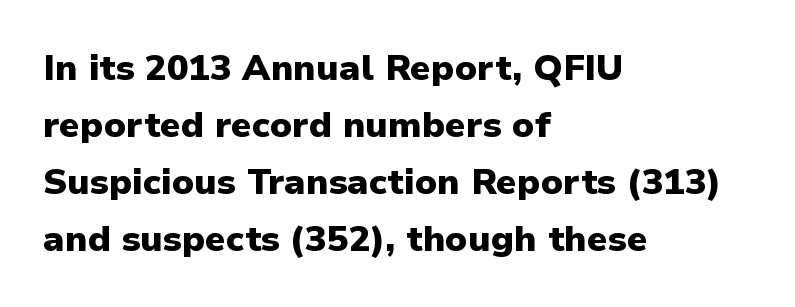
Spacing verdict: proportional, widths tailored to each character. The gap between lines stays unmarked. The compositor pushed each line to the left boundary. This rendering employs a face without finishing strokes, i.e., a sans-serif. Tracking here is standard; glyphs follow each other at the usual distance.
